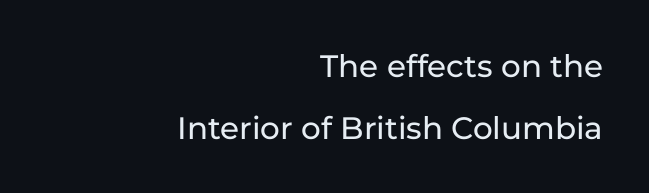
Right-aligned paragraph, ragged on the left. The tracking reads as untouched default to a designer's eye. The face used here is proportionally spaced, like ordinary book or web type. A typesetter would call this leading open, well beyond the default. Lines of text with bare space underneath.
